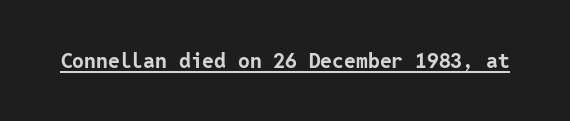
{"italic": "no", "bold": "yes", "underline": "yes", "letter_spacing": "normal", "letter_spacing_em": 0.0, "glyph_px": 21}
